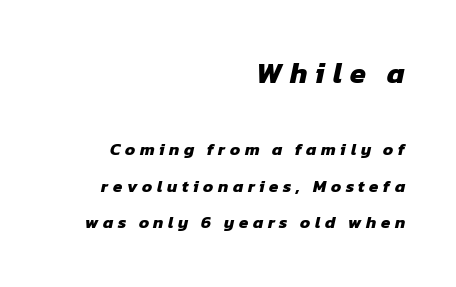
Think of a printed novel: that variable character pitch is what you see here. Is the block centered? No — it sits flush against the right margin. Does extra space separate the letters? Yes, quite a lot of it. Two sizes are in play, and the larger belongs to the first block.
